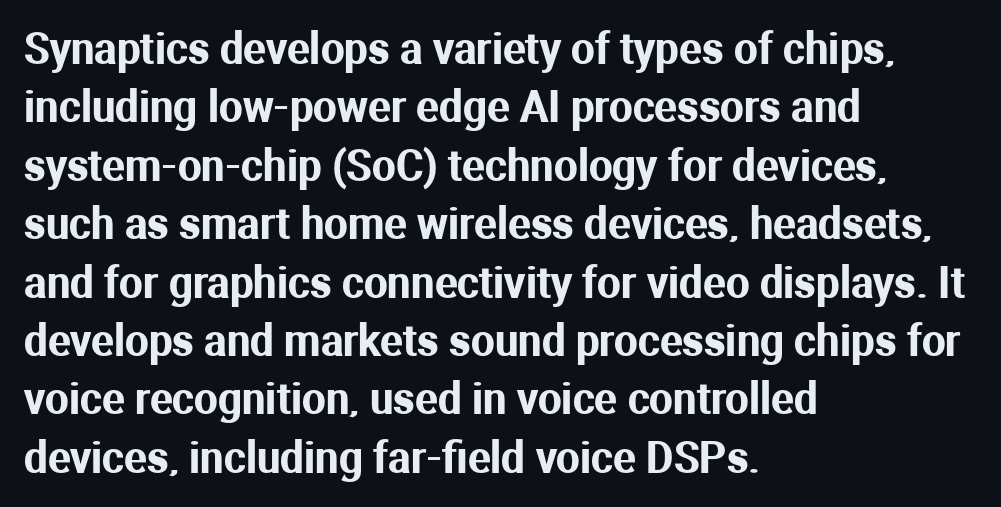
The rendering uses natural spacing where letterforms have individual widths. Descenders hang freely into open space. Characters remain perfectly vertical along every line. These lines keep a tight, regular rhythm from letter to letter. The typeface chosen for these lines omits serifs.
